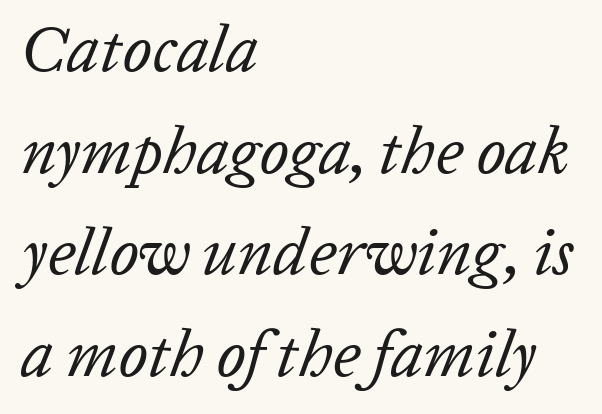
Q: Is the text bold? A: No.
Q: Is the text italic (slanted)? A: Yes, it leans right by about 20 degrees.
Q: Is the text underlined? A: No.
Q: How is the paragraph aligned? A: Left-aligned.
Q: Is the spacing between letters normal or unusually wide? A: Normal.
Q: Is the spacing between lines tight, normal or loose? A: Normal.
Q: Width (condensed, normal, or wide)? A: Normal.
Q: Stroke contrast? A: Low.
Q: x-height? A: Medium.
Q: Monospaced? A: No.
